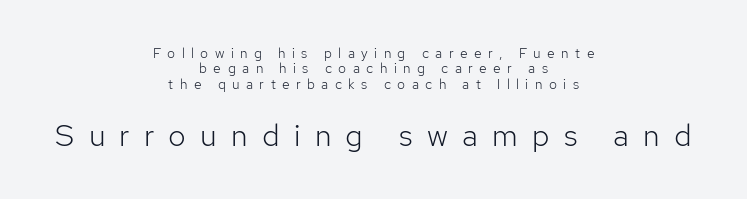
The second block has been scaled up relative to the first. This reads as an unemphasized weight, regular at the heaviest. These lines are rendered in a variable-pitch font. Loose tracking; the words dissolve into strings of separated letters. The words here are not underlined.
